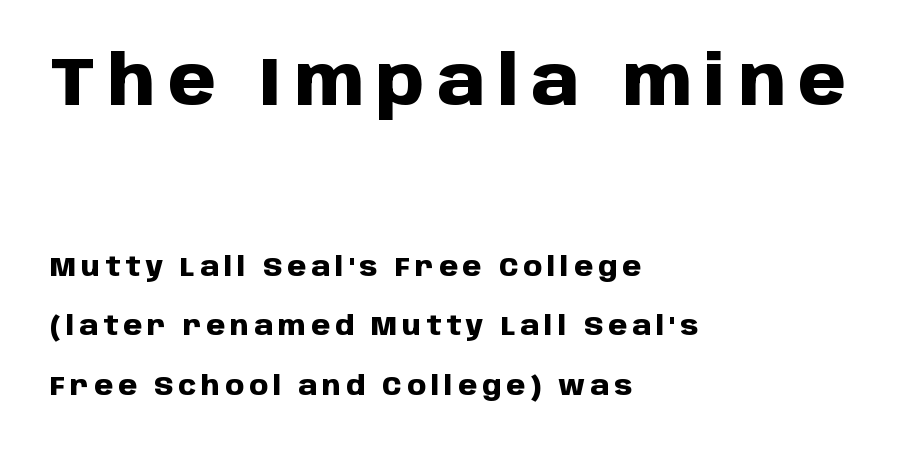
Q: Is the text bold? A: Yes.
Q: Is the text italic (slanted)? A: No, it is upright.
Q: Is the typeface a serif or a sans-serif typeface? A: Sans-serif.
Q: Is the text underlined? A: No.
Q: How is the paragraph aligned? A: Left-aligned.
Q: Is the spacing between lines tight, normal or loose? A: Loose.
Q: Which block of text is set in a larger size, the first (top) or the second (bottom)? A: The first (top) one.
Q: Width (condensed, normal, or wide)? A: Normal.
Q: Stroke contrast? A: Low.
Q: x-height? A: Large.
Q: Monospaced? A: No.
